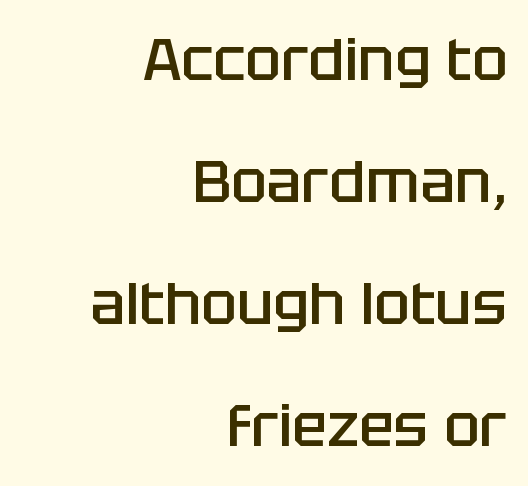
Q: Is the text bold? A: Semi-bold.
Q: Is the text italic (slanted)? A: No, it is upright.
Q: Is the typeface a serif or a sans-serif typeface? A: Sans-serif.
Q: Is the text underlined? A: No.
Q: How is the paragraph aligned? A: Right-aligned.
Q: Is the spacing between letters normal or unusually wide? A: Normal.
Q: Is the spacing between lines tight, normal or loose? A: Loose.
Q: Width (condensed, normal, or wide)? A: Normal.
Q: Stroke contrast? A: Low.
Q: x-height? A: Large.
Q: Monospaced? A: No.
